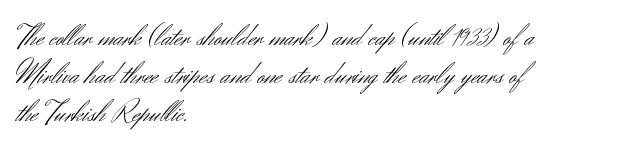
Q: Is the text bold? A: No.
Q: Is the text italic (slanted)? A: Yes.
Q: Is the typeface a serif or a sans-serif typeface? A: Sans-serif.
Q: Is the text underlined? A: No.
Q: How is the paragraph aligned? A: Left-aligned.
Q: Is the spacing between letters normal or unusually wide? A: Normal.
Q: Width (condensed, normal, or wide)? A: Normal.
Q: Stroke contrast? A: Medium.
Q: x-height? A: Small.
Q: Monospaced? A: No.
